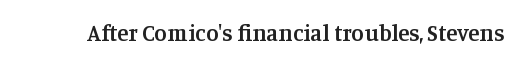
No extra tracking has been applied to these lines. The area under the type is left untouched. Weight: semibold (demi). If you drew a line through each stem, it would be perfectly vertical.
